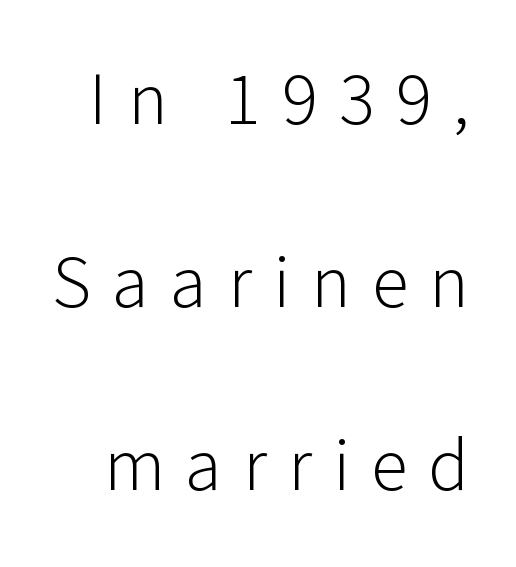
{"serif": "no", "italic": "no", "bold": "no", "weight": "light", "width": "normal", "stroke_contrast": "low", "x_height": "medium", "monospaced": "no", "underline": "no", "line_spacing": "loose", "line_spacing_ratio": 2.44, "letter_spacing": "wide", "letter_spacing_em": 0.28, "glyph_px": 75}
